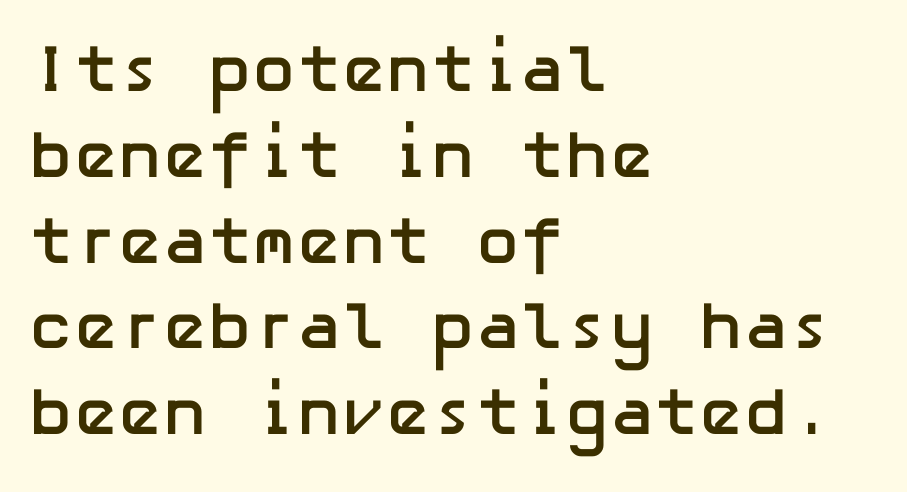
To sum up the face: it is a sans, with no serifs. A student would call this left alignment; a typographer would say flush left, rag right. Honestly, the letter spacing is just normal — you wouldn't notice it. It's the straight-up-and-down kind of type.
